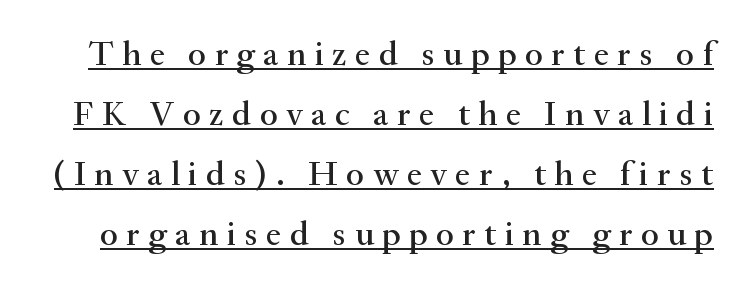
{"serif": "yes", "italic": "no", "width": "normal", "stroke_contrast": "medium", "x_height": "small", "monospaced": "no", "underline": "yes", "line_spacing_ratio": 1.71, "letter_spacing": "wide", "letter_spacing_em": 0.24, "glyph_px": 35}
